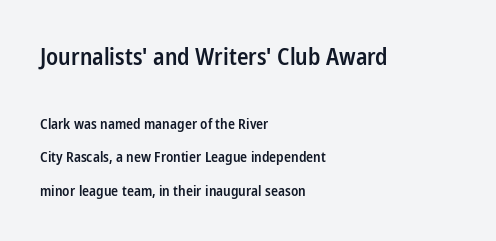
Q: Is the text bold? A: Semi-bold.
Q: Is the text italic (slanted)? A: No, it is upright.
Q: Is the text underlined? A: No.
Q: How is the paragraph aligned? A: Left-aligned.
Q: Is the spacing between letters normal or unusually wide? A: Normal.
Q: Is the spacing between lines tight, normal or loose? A: Loose.
Q: Which block of text is set in a larger size, the first (top) or the second (bottom)? A: The first (top) one.
